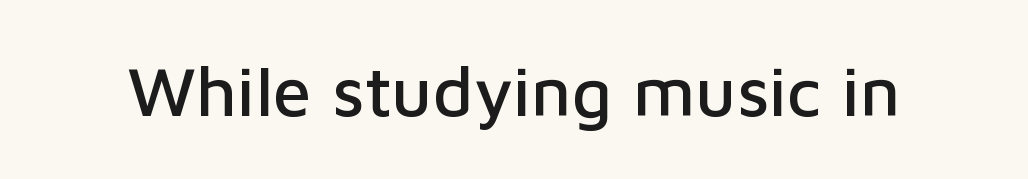
Q: Is the text italic (slanted)? A: No, it is upright.
Q: Is the typeface a serif or a sans-serif typeface? A: Sans-serif.
Q: Is the text underlined? A: No.
Q: Is the spacing between letters normal or unusually wide? A: Normal.
Q: Width (condensed, normal, or wide)? A: Normal.
Q: Stroke contrast? A: Low.
Q: x-height? A: Medium.
Q: Monospaced? A: No.
